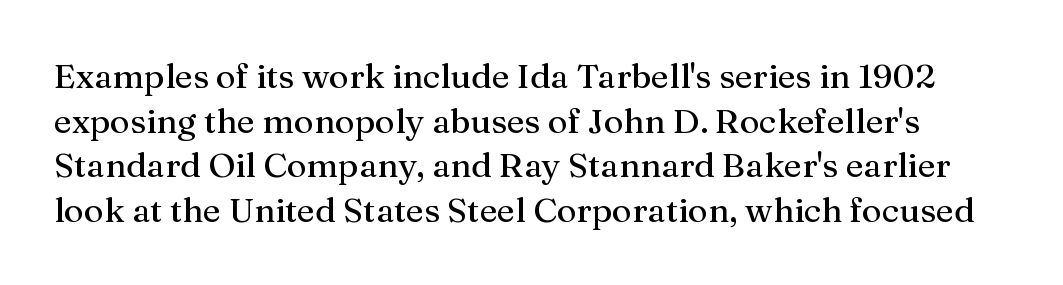
Q: Is the text italic (slanted)? A: No, it is upright.
Q: Is the typeface a serif or a sans-serif typeface? A: Serif.
Q: Is the text underlined? A: No.
Q: Is the spacing between letters normal or unusually wide? A: Normal.
Q: Is the spacing between lines tight, normal or loose? A: Normal.
Q: Width (condensed, normal, or wide)? A: Normal.
Q: Stroke contrast? A: Medium.
Q: x-height? A: Medium.
Q: Monospaced? A: No.
